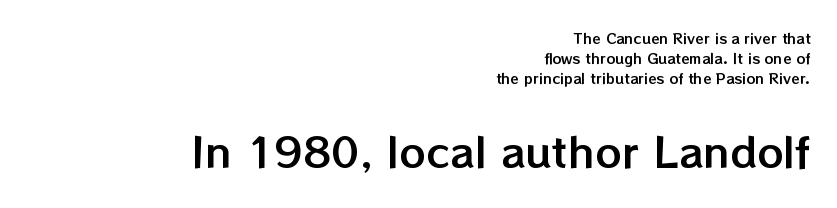
Each letter keeps its own natural width here, so spacing adapts to shape. Leftover space on each line is placed entirely before the opening word. The passage shown is not underscored anywhere. The rows are spaced the way most documents space them. Tracking value appears to be zero — textbook default spacing.
